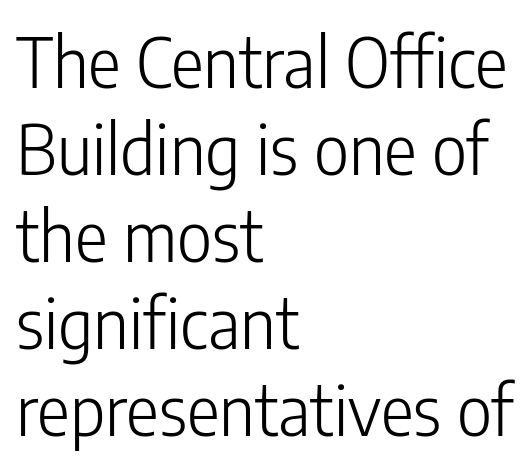
Q: Is the text bold? A: No.
Q: Is the text italic (slanted)? A: No, it is upright.
Q: Is the typeface a serif or a sans-serif typeface? A: Sans-serif.
Q: Is the text underlined? A: No.
Q: How is the paragraph aligned? A: Left-aligned.
Q: Is the spacing between letters normal or unusually wide? A: Normal.
Q: Is the spacing between lines tight, normal or loose? A: Normal.
Q: Width (condensed, normal, or wide)? A: Condensed.
Q: Stroke contrast? A: Low.
Q: x-height? A: Medium.
Q: Monospaced? A: No.
